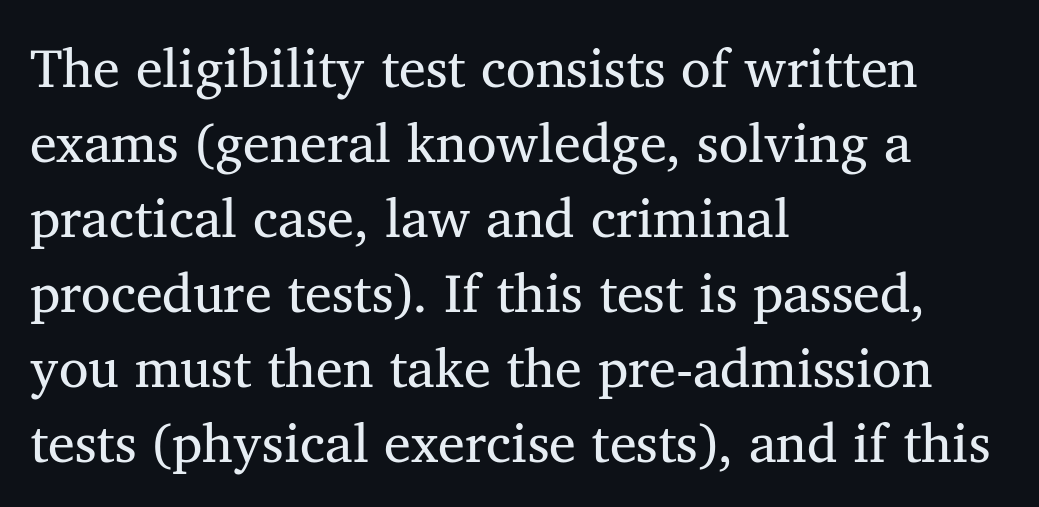
The image shows 54 px regular-weight serif type, upright; set left-aligned, normal line spacing (1.39x), normal letter spacing, not underlined; medium stroke contrast and a medium x-height.
